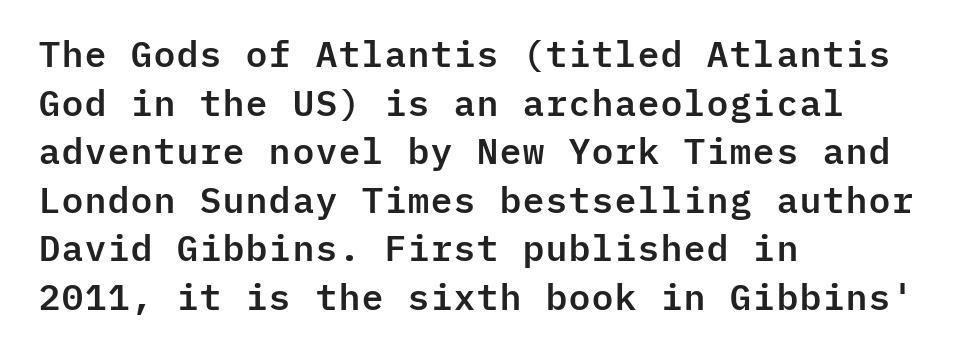
Q: Is the text italic (slanted)? A: No, it is upright.
Q: Is the typeface a serif or a sans-serif typeface? A: Sans-serif.
Q: Is the text underlined? A: No.
Q: How is the paragraph aligned? A: Left-aligned.
Q: Is the spacing between letters normal or unusually wide? A: Normal.
Q: Is the spacing between lines tight, normal or loose? A: Normal.
Q: Width (condensed, normal, or wide)? A: Normal.
Q: Stroke contrast? A: Low.
Q: x-height? A: Medium.
Q: Monospaced? A: Yes.
